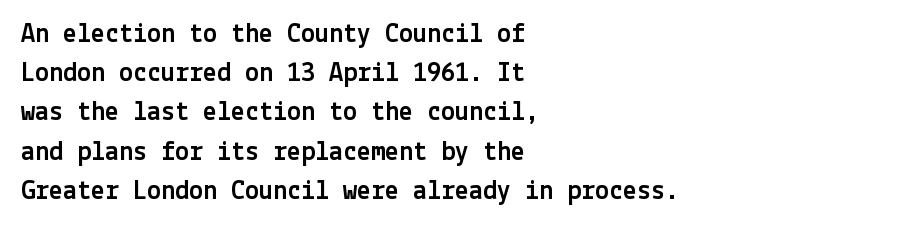
The image shows 28 px sans-serif type, upright; set left-aligned, normal line spacing (1.4x), normal letter spacing, not underlined; a medium x-height.
